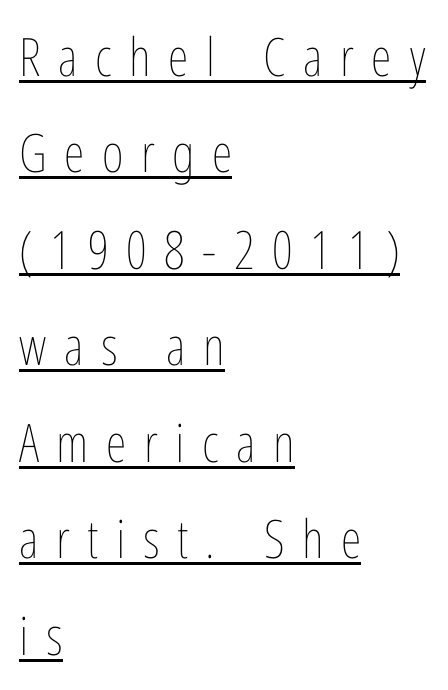
If you drew a line through each stem, it would be perfectly vertical. The letters are spread apart with noticeably loose tracking. A student would call this left alignment; a typographer would say flush left, rag right. Is the stroke heavy? The answer is a plain regular-or-lighter. These lines are rendered in a variable-pitch font. Somebody hit Ctrl+U on this one — the words are underlined.
